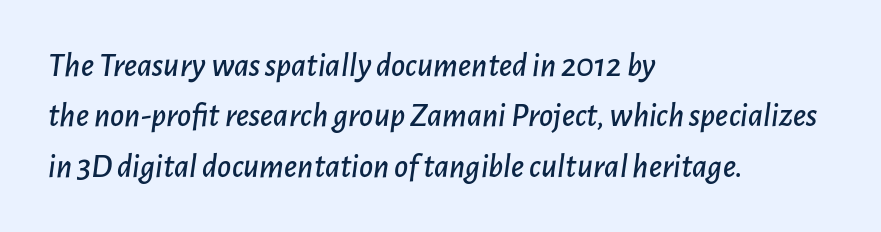
{"italic": "yes", "lean": "right", "slant_degrees": 7, "width": "normal", "stroke_contrast": "low", "x_height": "medium", "monospaced": "no", "underline": "no", "align": "left", "line_spacing": "normal", "line_spacing_ratio": 1.48, "letter_spacing": "normal", "letter_spacing_em": 0.0, "glyph_px": 34}
